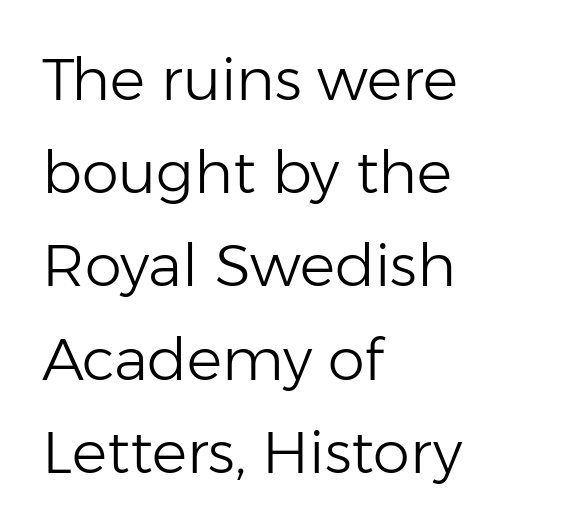
The image shows 59 px light sans-serif type, upright; set left-aligned, normal line spacing (1.58x), normal letter spacing, not underlined; low stroke contrast and a medium x-height.
